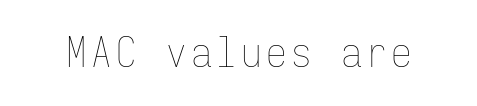
The image shows 41 px thin, condensed type, upright, monospaced; set not underlined; low stroke contrast and a medium x-height.
